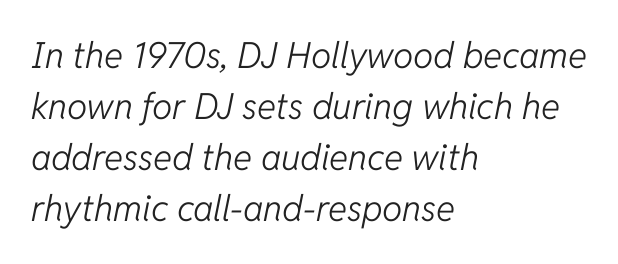
The image shows 36 px light type, italic (leaning right); set left-aligned, normal line spacing (1.42x), normal letter spacing, not underlined; low stroke contrast and a medium x-height.
